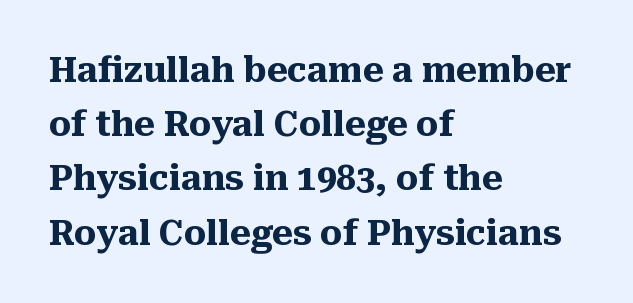
{"serif": "yes", "italic": "no", "bold": "yes", "weight": "heavy", "width": "normal", "stroke_contrast": "medium", "x_height": "medium", "monospaced": "no", "underline": "no", "align": "left", "line_spacing": "normal", "line_spacing_ratio": 1.55, "letter_spacing": "normal", "letter_spacing_em": 0.0, "glyph_px": 35}
